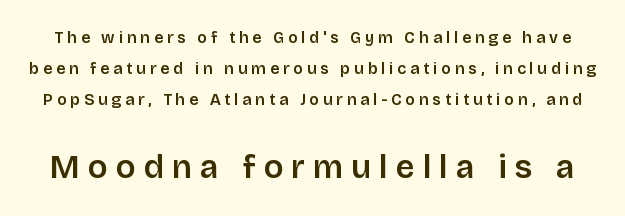
Q: Is the text italic (slanted)? A: No, it is upright.
Q: Is the typeface a serif or a sans-serif typeface? A: Sans-serif.
Q: Is the text underlined? A: No.
Q: Is the spacing between letters normal or unusually wide? A: Unusually wide.
Q: Is the spacing between lines tight, normal or loose? A: Loose.
Q: Which block of text is set in a larger size, the first (top) or the second (bottom)? A: The second (bottom) one.
Q: Width (condensed, normal, or wide)? A: Normal.
Q: Stroke contrast? A: Low.
Q: x-height? A: Large.
Q: Monospaced? A: No.
